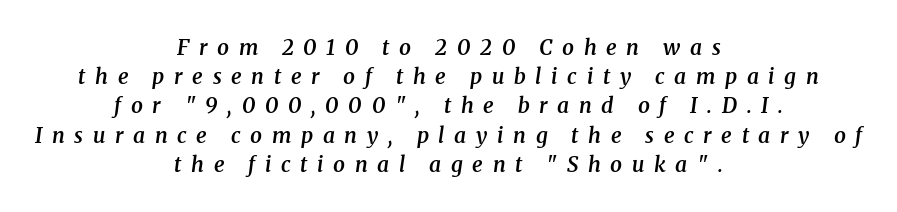
The image shows 21 px text type, italic (leaning right); set centered, normal line spacing (1.39x), unusually wide letter spacing (+0.46 em), not underlined.
